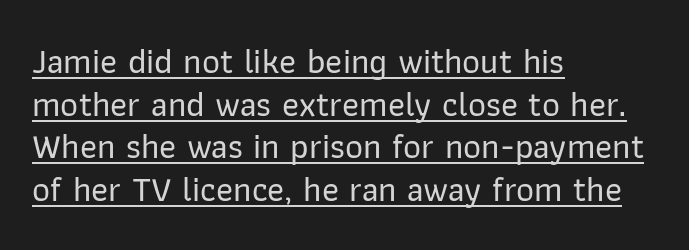
Here the glyphs are tracked normally, forming tight word shapes. Is this a fixed-width face? No — the glyphs have proportional, varying widths. Italic? Not at all — the glyphs are vertical. The rag falls on the right side of this text block. Every word sits above its own underline.
